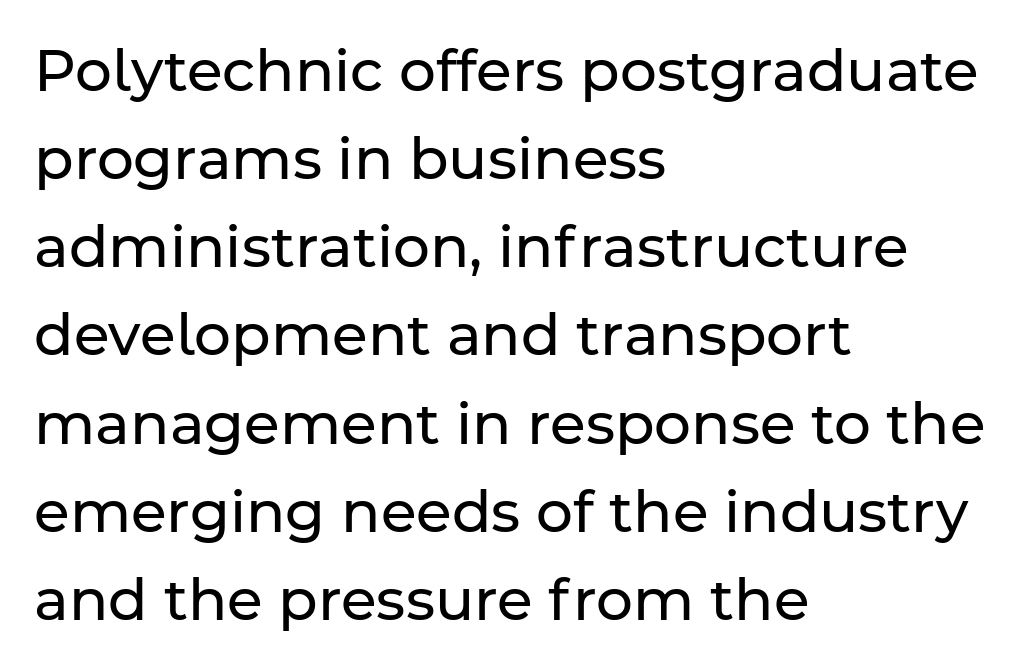
{"serif": "no", "italic": "no", "bold": "no", "weight": "regular", "width": "normal", "stroke_contrast": "low", "x_height": "medium", "monospaced": "no", "underline": "no", "align": "left", "line_spacing": "normal", "line_spacing_ratio": 1.52, "letter_spacing": "normal", "letter_spacing_em": 0.0, "glyph_px": 58}
